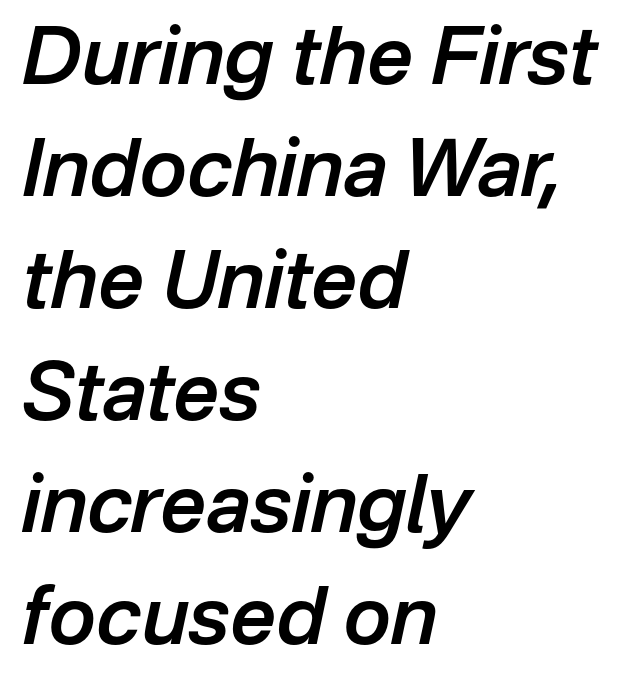
{"italic": "yes", "lean": "right", "slant_degrees": 12, "bold": "semi", "weight": "semibold", "width": "normal", "stroke_contrast": "low", "x_height": "medium", "monospaced": "no", "underline": "no", "align": "left", "line_spacing": "normal", "line_spacing_ratio": 1.4, "letter_spacing": "normal", "letter_spacing_em": 0.0, "glyph_px": 80}
